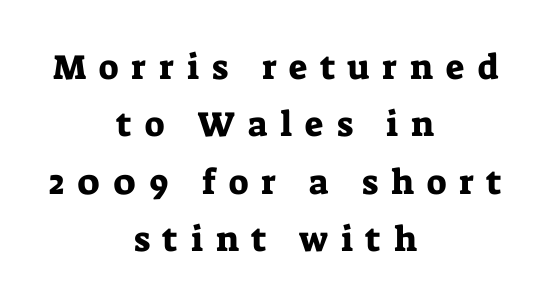
Here the glyphs are tracked loosely, breaking word shapes into spaced letters. The face used here is proportionally spaced, like ordinary book or web type. The axis of the letterforms is exactly vertical. If you measured baseline to baseline, you'd find a middling distance. What kind of face is this? One with serifs. The lines are quadded center.
